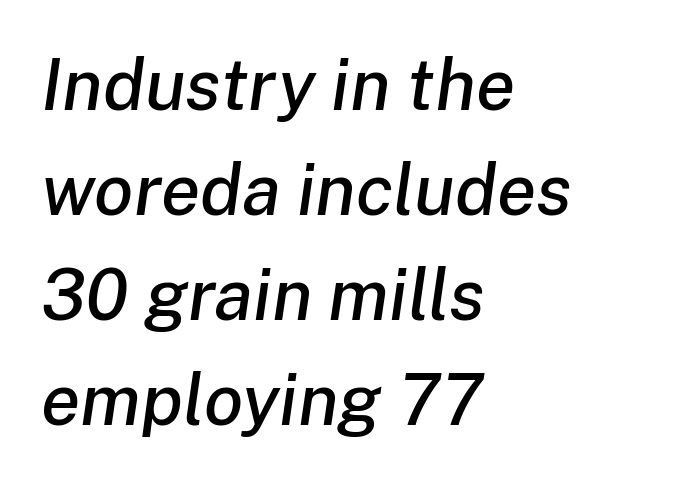
Spacing verdict: proportional, widths tailored to each character. The lines in this sample share a left origin and differ only in where they stop. The rows are spaced the way most documents space them. Here the glyphs are tracked normally, forming tight word shapes.
